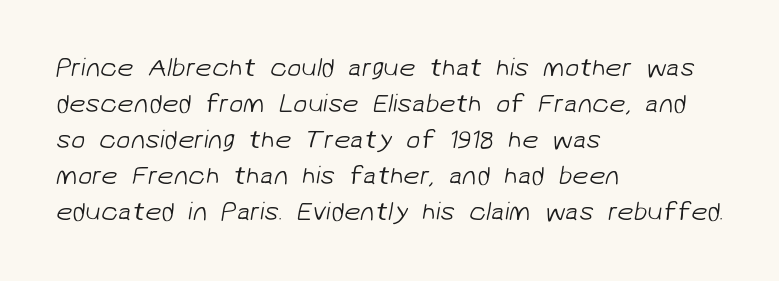
Q: Is the text bold? A: No.
Q: Is the text underlined? A: No.
Q: How is the paragraph aligned? A: Left-aligned.
Q: Is the spacing between letters normal or unusually wide? A: Normal.
Q: Is the spacing between lines tight, normal or loose? A: Normal.
